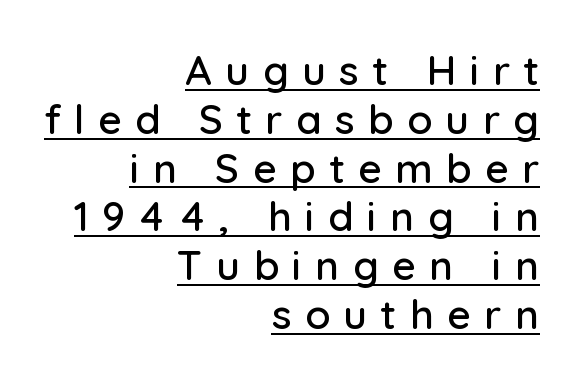
Every character sits straight up, as roman type does. Is this a fixed-width face? No — the glyphs have proportional, varying widths. Somebody hit Ctrl+U on this one — the words are underlined. Serif or sans? Sans — the stroke terminals are bare. The tracking jumps out immediately: characters are airy and widely separated. Does the copy run flush right? Yes — the right margin is perfectly even.
